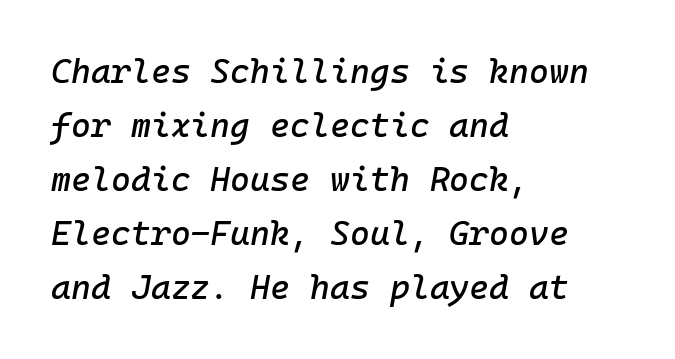
{"italic": "yes", "lean": "right", "slant_degrees": 10, "width": "normal", "stroke_contrast": "low", "x_height": "medium", "monospaced": "yes", "underline": "no", "align": "left", "line_spacing": "normal", "line_spacing_ratio": 1.59, "letter_spacing": "normal", "letter_spacing_em": 0.0, "glyph_px": 34}
